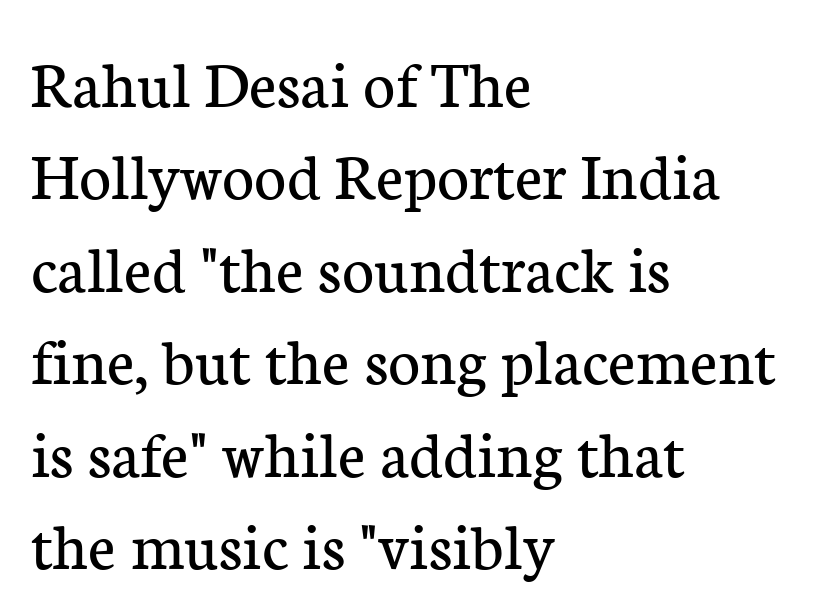
{"serif": "yes", "italic": "no", "bold": "no", "weight": "regular", "width": "normal", "stroke_contrast": "low", "x_height": "medium", "monospaced": "no", "underline": "no", "align": "left", "line_spacing": "normal", "line_spacing_ratio": 1.34, "letter_spacing": "normal", "letter_spacing_em": 0.0, "glyph_px": 69}
